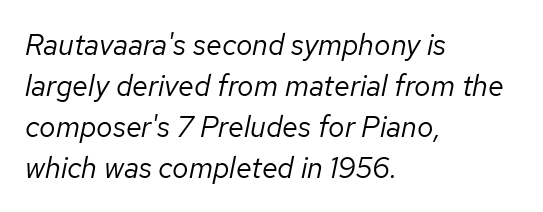
The image shows 29 px regular-weight type, italic (leaning right); set left-aligned, normal line spacing (1.41x), normal letter spacing, not underlined; low stroke contrast and a medium x-height.
